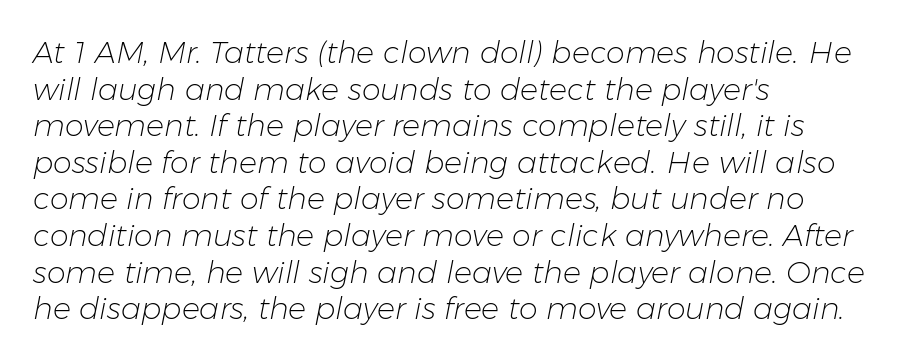
Q: Is the text bold? A: No.
Q: Is the text italic (slanted)? A: Yes, it leans right by about 11 degrees.
Q: Is the text underlined? A: No.
Q: How is the paragraph aligned? A: Left-aligned.
Q: Is the spacing between letters normal or unusually wide? A: Normal.
Q: Width (condensed, normal, or wide)? A: Normal.
Q: Stroke contrast? A: Low.
Q: x-height? A: Medium.
Q: Monospaced? A: No.
